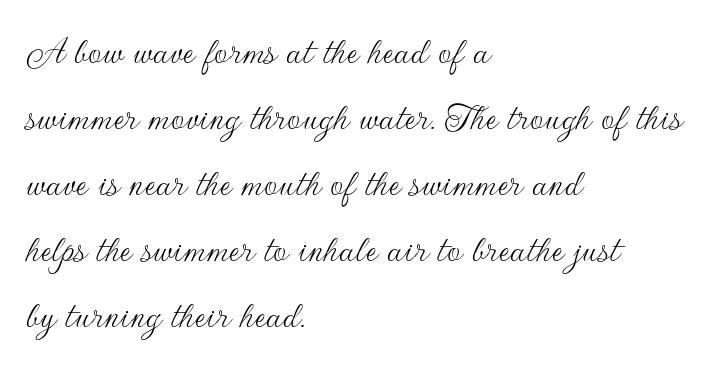
The image shows 42 px thin sans-serif type; set left-aligned, normal line spacing (1.57x), normal letter spacing, not underlined; low stroke contrast and a small x-height.
